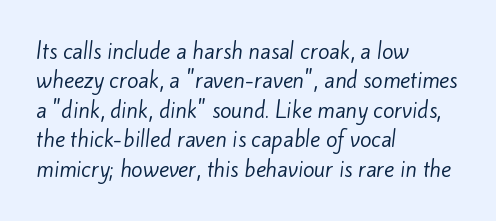
The image shows 21 px text type; set left-aligned, normal line spacing (1.4x), normal letter spacing, not underlined.
